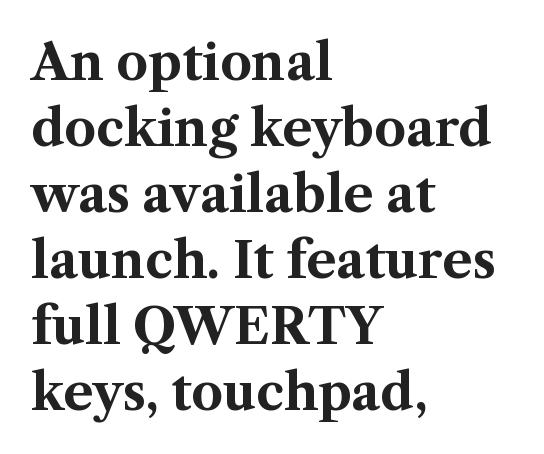
The image shows 50 px bold serif type, upright; set left-aligned, normal line spacing (1.32x), normal letter spacing, not underlined; medium stroke contrast and a medium x-height.
